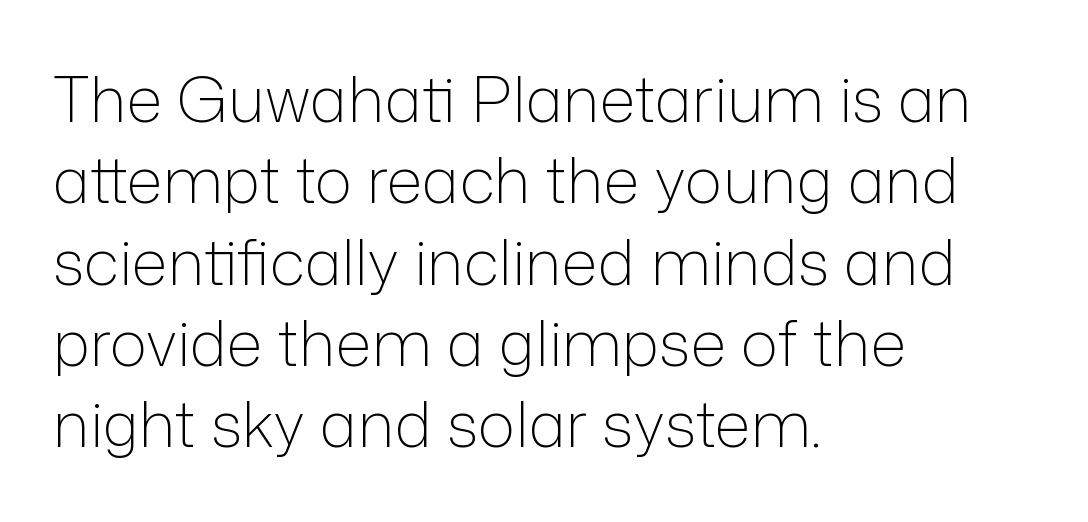
The glyphs in this specimen are sans serif. This sample has the flowing, uneven cadence of proportional lettering. Tall strokes in this sample are plumb rather than angled. The space between consecutive lines is moderate. Line starts are locked; line ends wander. Underline: absent.
